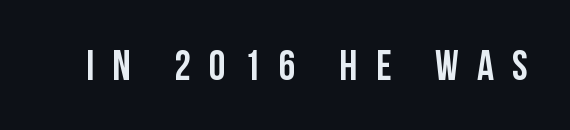
Upright lettering throughout. A clean baseline with only descenders dipping below it. Each letter keeps its own natural width here, so spacing adapts to shape. The text was rendered using a sans face with plain stroke endings. Glyph-to-glyph distance is far greater than everyday printed text.
